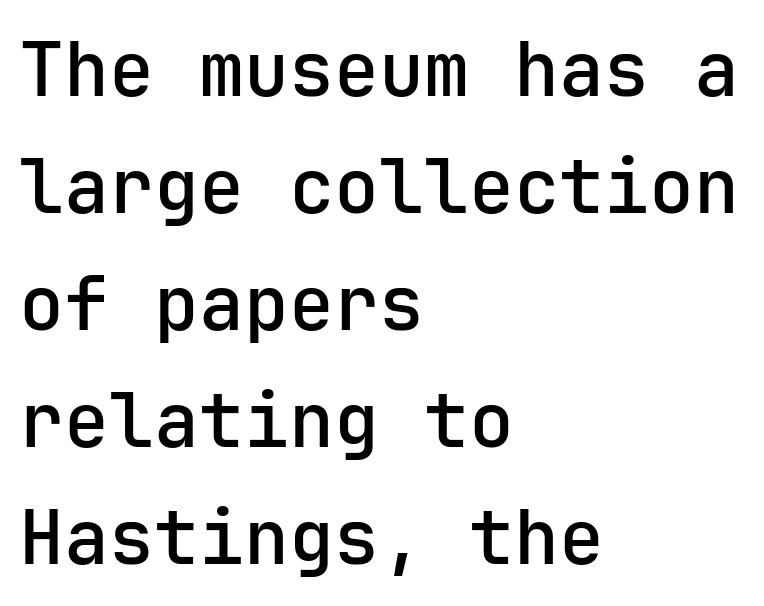
{"serif": "no", "italic": "no", "bold": "semi", "weight": "semibold", "width": "normal", "stroke_contrast": "low", "x_height": "medium", "underline": "no", "align": "left", "line_spacing": "normal", "line_spacing_ratio": 1.56, "letter_spacing": "normal", "letter_spacing_em": 0.0, "glyph_px": 75}
